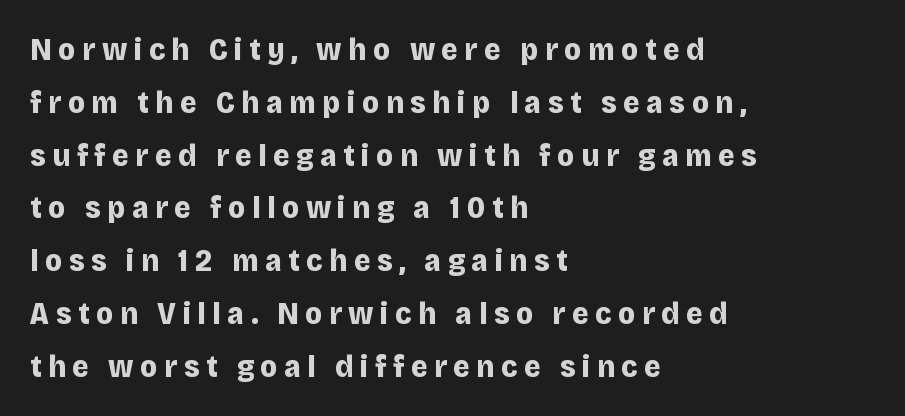
{"serif": "no", "italic": "no", "bold": "yes", "weight": "bold", "width": "normal", "stroke_contrast": "low", "x_height": "large", "monospaced": "no", "underline": "no", "align": "left", "line_spacing": "normal", "line_spacing_ratio": 1.65, "letter_spacing": "wide", "letter_spacing_em": 0.2, "glyph_px": 32}
